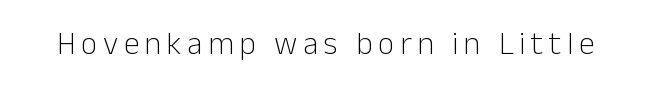
{"serif": "no", "italic": "no", "bold": "no", "weight": "light", "width": "normal", "stroke_contrast": "low", "x_height": "medium", "monospaced": "no", "underline": "no", "glyph_px": 32}
